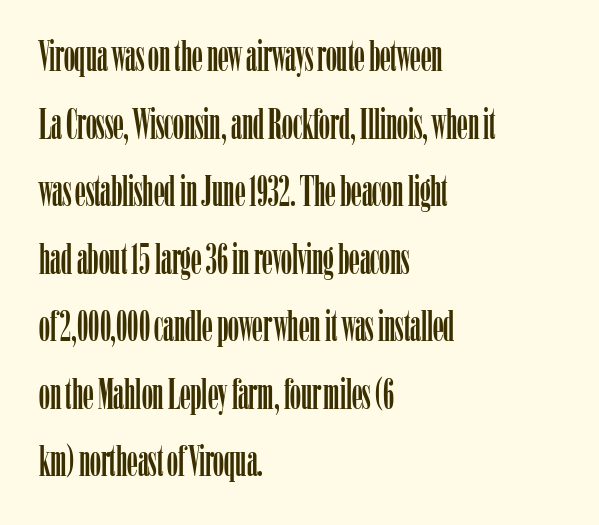
{"serif": "yes", "italic": "no", "width": "condensed", "stroke_contrast": "low", "x_height": "medium", "monospaced": "no", "underline": "no", "align": "left", "line_spacing": "normal", "line_spacing_ratio": 1.57, "letter_spacing": "normal", "letter_spacing_em": 0.0, "glyph_px": 43}
